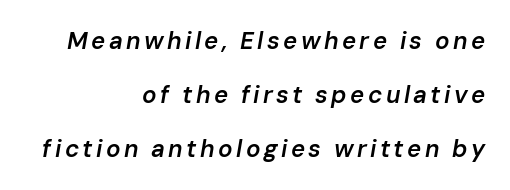
The vertical gap from one line to the next is large. The font is running at a semibold setting, under full bold. Words float on clear page, feet unadorned. A flush-right, rag-left setting is used for this passage. Slant detected: the letters are inclined.
